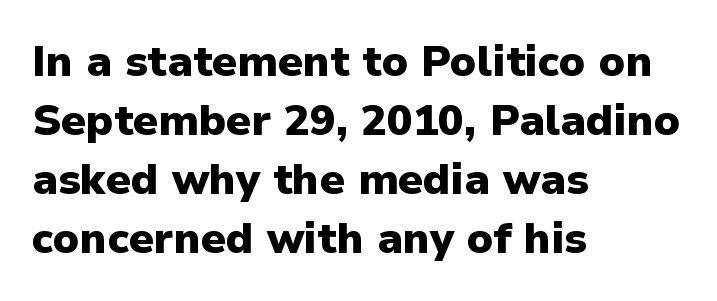
{"serif": "no", "italic": "no", "bold": "yes", "weight": "heavy", "width": "normal", "stroke_contrast": "low", "x_height": "medium", "monospaced": "no", "underline": "no", "align": "left", "line_spacing": "normal", "line_spacing_ratio": 1.37, "letter_spacing": "normal", "letter_spacing_em": 0.0, "glyph_px": 43}
